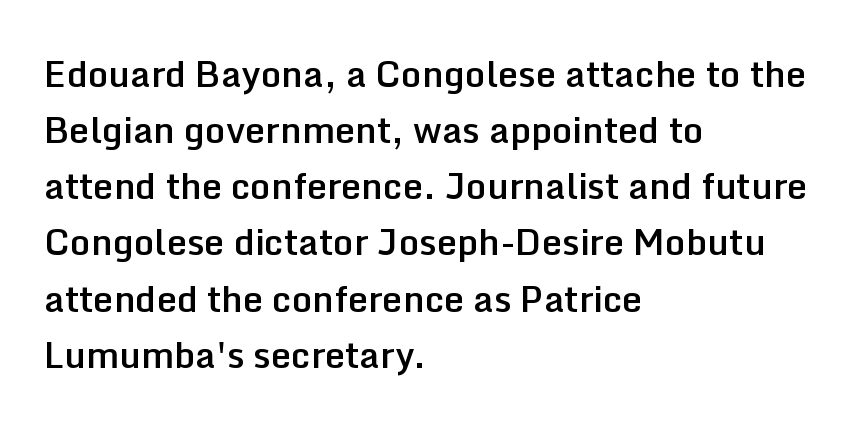
{"serif": "no", "italic": "no", "bold": "semi", "weight": "semibold", "width": "normal", "stroke_contrast": "low", "x_height": "medium", "monospaced": "no", "underline": "no", "align": "left", "line_spacing": "normal", "line_spacing_ratio": 1.56, "letter_spacing": "normal", "letter_spacing_em": 0.0, "glyph_px": 36}
